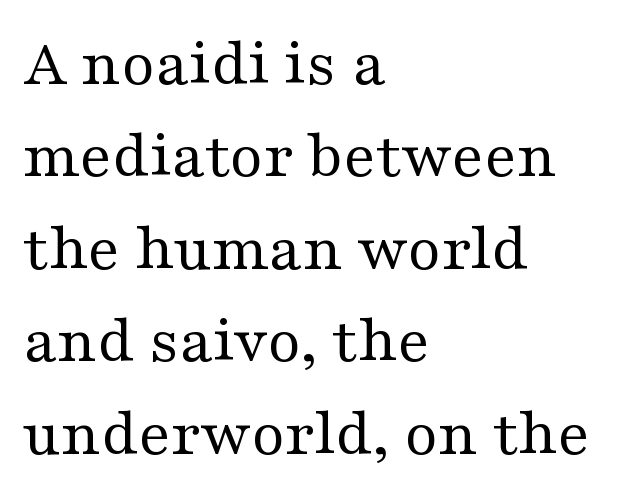
The image shows 68 px regular-weight, wide serif type, upright; set left-aligned, normal line spacing (1.36x), normal letter spacing, not underlined; medium stroke contrast and a medium x-height.
